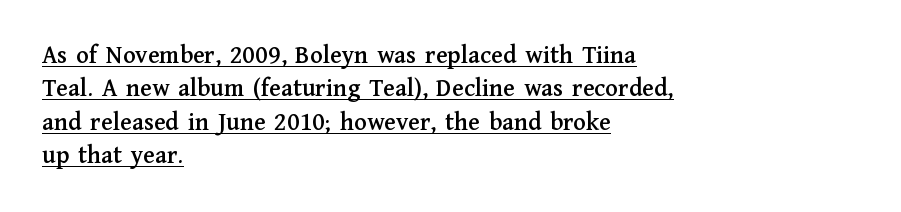
The image shows 26 px text type, upright; set left-aligned, normal line spacing (1.28x), normal letter spacing, underlined.
